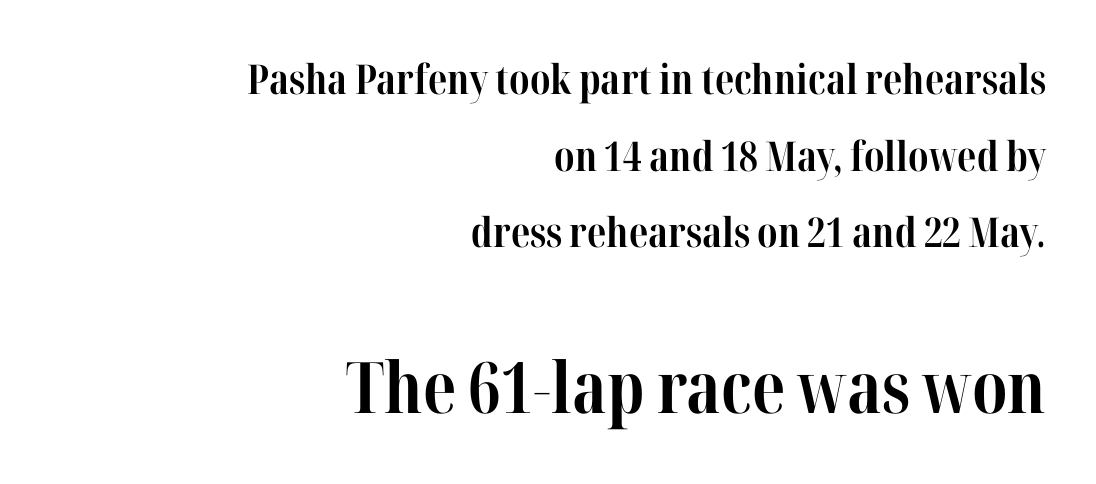
{"serif": "yes", "italic": "no", "bold": "yes", "weight": "bold", "width": "condensed", "stroke_contrast": "high", "x_height": "medium", "monospaced": "no", "underline": "no", "align": "right", "line_spacing_ratio": 1.87, "letter_spacing": "normal", "letter_spacing_em": 0.0, "larger_block": "second", "size_ratio": 1.73, "glyph_px": 71}
